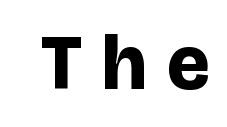
The image shows 77 px bold sans-serif type, upright; set unusually wide letter spacing (+0.26 em), not underlined; low stroke contrast and a large x-height.
